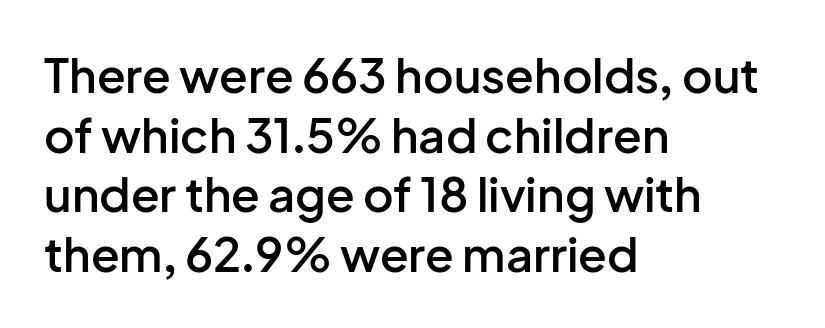
The image shows 47 px semibold sans-serif type, upright; set left-aligned, normal line spacing (1.27x), normal letter spacing, not underlined; low stroke contrast and a medium x-height.
